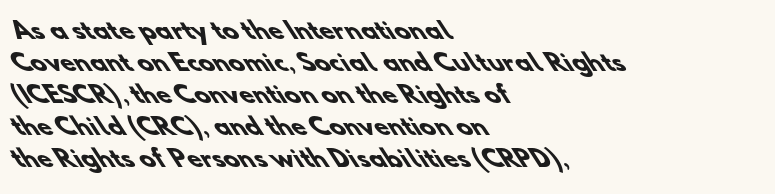
Notice how thick the strokes are: this is what a full bold looks like. One glance says typical: line gaps are just what's usual. Here the glyphs are tracked normally, forming tight word shapes. Glance below the letters and you will spot only blank space. These lines are set flush left with a ragged right edge.
